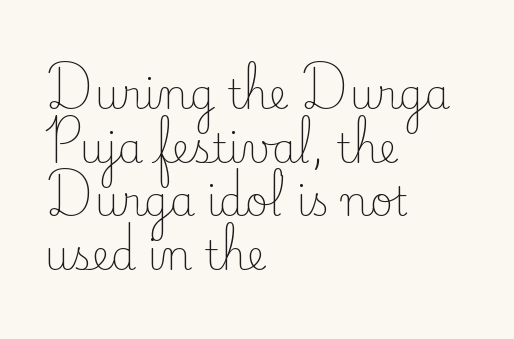
The image shows 40 px light serif type, upright; set left-aligned, normal line spacing (1.34x), normal letter spacing, not underlined; low stroke contrast and a small x-height.
